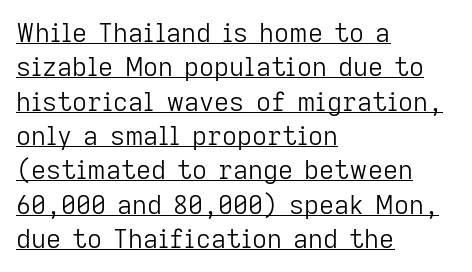
The image shows 26 px text type, upright; set left-aligned, normal line spacing (1.32x), normal letter spacing, underlined.
